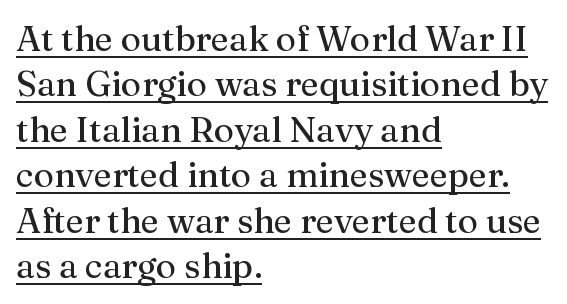
Like a heading marked for emphasis, these lines bear an underscore. The face used here is proportionally spaced, like ordinary book or web type. Notice how the passage keeps a crisp vertical edge on the left only. Each new line begins a customary step beneath the previous one.
